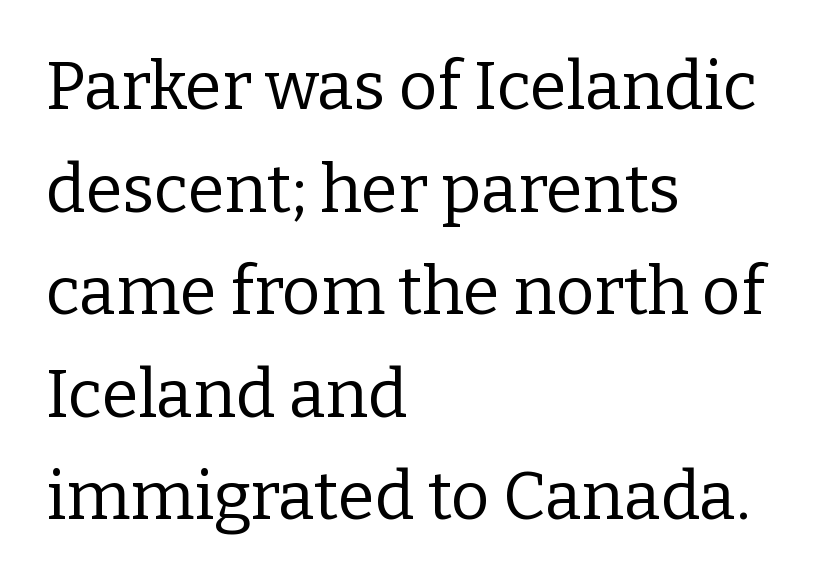
{"serif": "yes", "italic": "no", "bold": "no", "weight": "regular", "width": "normal", "stroke_contrast": "low", "x_height": "medium", "monospaced": "no", "underline": "no", "align": "left", "line_spacing": "normal", "line_spacing_ratio": 1.53, "letter_spacing": "normal", "letter_spacing_em": 0.0, "glyph_px": 67}
